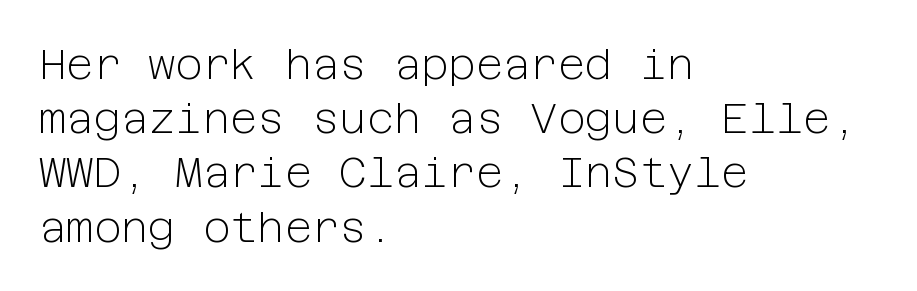
Q: Is the text bold? A: No.
Q: Is the text italic (slanted)? A: No, it is upright.
Q: Is the typeface a serif or a sans-serif typeface? A: Sans-serif.
Q: Is the text underlined? A: No.
Q: How is the paragraph aligned? A: Left-aligned.
Q: Is the spacing between letters normal or unusually wide? A: Normal.
Q: Is the spacing between lines tight, normal or loose? A: Normal.
Q: Width (condensed, normal, or wide)? A: Normal.
Q: Stroke contrast? A: Low.
Q: x-height? A: Medium.
